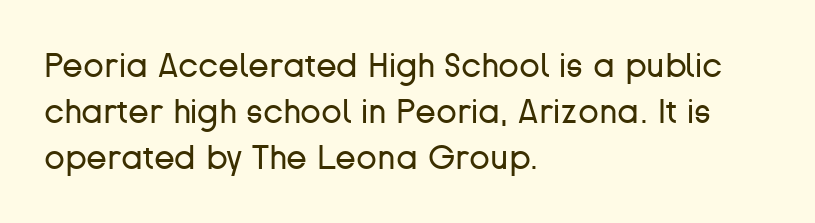
{"serif": "no", "italic": "no", "bold": "no", "weight": "regular", "width": "normal", "stroke_contrast": "low", "x_height": "medium", "monospaced": "no", "underline": "no", "align": "left", "line_spacing": "normal", "line_spacing_ratio": 1.36, "letter_spacing": "normal", "letter_spacing_em": 0.0, "glyph_px": 34}
